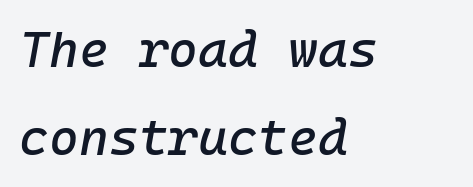
{"italic": "yes", "lean": "right", "slant_degrees": 10, "width": "normal", "stroke_contrast": "low", "x_height": "medium", "underline": "no", "align": "left", "line_spacing_ratio": 1.73, "letter_spacing": "normal", "letter_spacing_em": 0.0, "glyph_px": 51}
